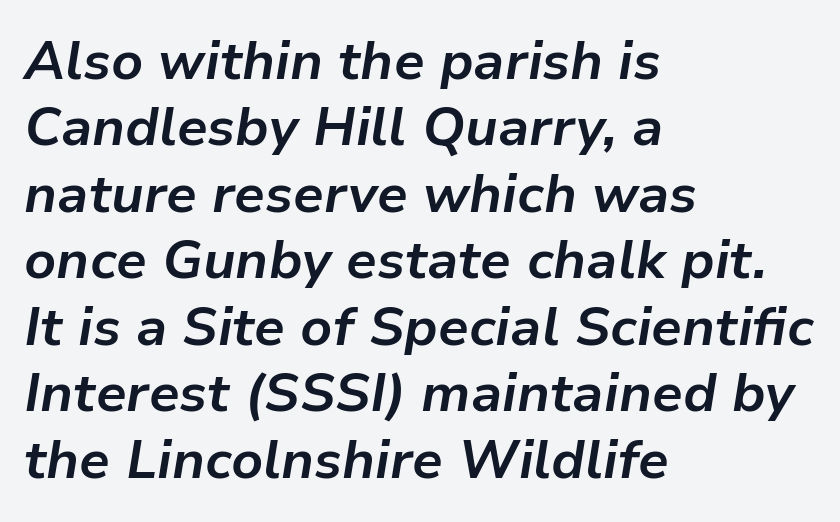
The image shows 54 px bold type, italic (leaning right); set left-aligned, line spacing 1.23x, normal letter spacing, not underlined; low stroke contrast and a medium x-height.
